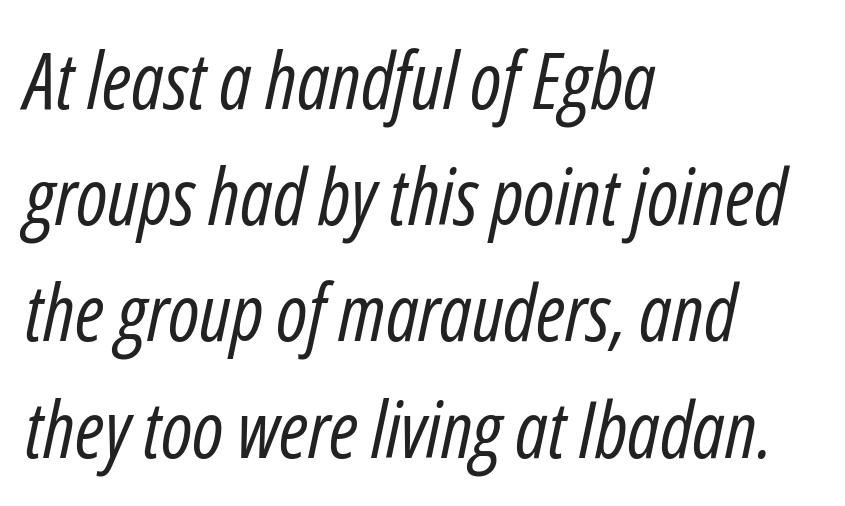
{"italic": "yes", "lean": "right", "slant_degrees": 12, "bold": "no", "weight": "regular", "width": "condensed", "stroke_contrast": "low", "x_height": "medium", "monospaced": "no", "underline": "no", "align": "left", "line_spacing": "normal", "line_spacing_ratio": 1.49, "letter_spacing": "normal", "letter_spacing_em": 0.0, "glyph_px": 78}
